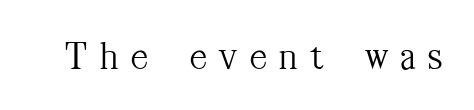
Q: Is the text bold? A: No.
Q: Is the text italic (slanted)? A: No, it is upright.
Q: Is the typeface a serif or a sans-serif typeface? A: Serif.
Q: Is the text underlined? A: No.
Q: Is the spacing between letters normal or unusually wide? A: Unusually wide.
Q: Width (condensed, normal, or wide)? A: Condensed.
Q: Stroke contrast? A: Medium.
Q: x-height? A: Medium.
Q: Monospaced? A: No.
